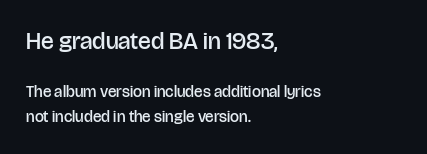
The image shows 24 px text type, upright; set left-aligned, normal line spacing (1.55x), normal letter spacing, not underlined; the first (top) block is 1.5x larger.
